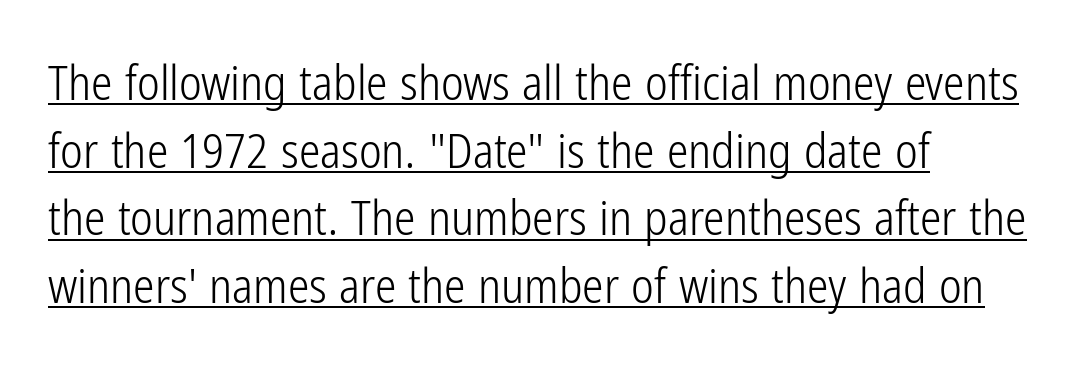
The image shows 48 px light, condensed sans-serif type, upright; set left-aligned, normal line spacing (1.41x), normal letter spacing, underlined; low stroke contrast and a medium x-height.
